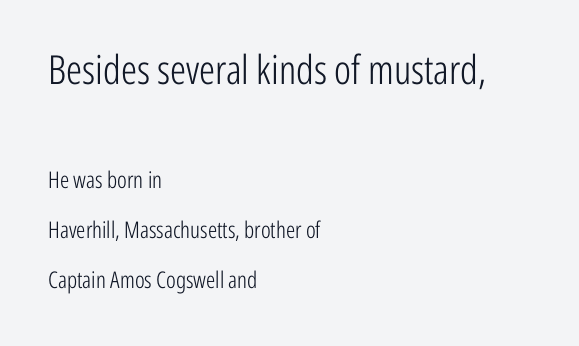
Q: Is the text bold? A: No.
Q: Is the text italic (slanted)? A: No, it is upright.
Q: Is the typeface a serif or a sans-serif typeface? A: Sans-serif.
Q: Is the text underlined? A: No.
Q: How is the paragraph aligned? A: Left-aligned.
Q: Is the spacing between letters normal or unusually wide? A: Normal.
Q: Is the spacing between lines tight, normal or loose? A: Loose.
Q: Which block of text is set in a larger size, the first (top) or the second (bottom)? A: The first (top) one.
Q: Width (condensed, normal, or wide)? A: Condensed.
Q: Stroke contrast? A: Low.
Q: x-height? A: Medium.
Q: Monospaced? A: No.
